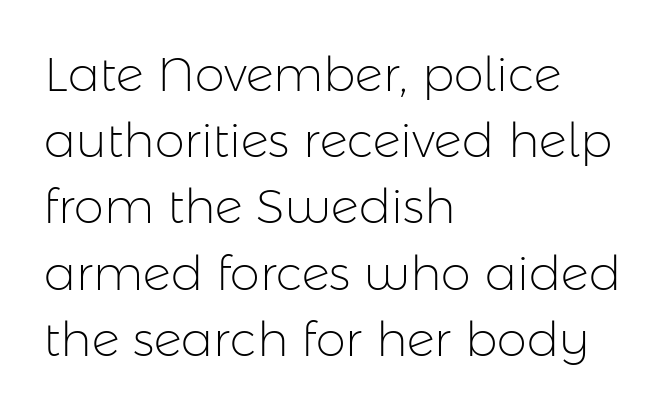
The image shows 48 px light sans-serif type, upright; set left-aligned, normal line spacing (1.38x), normal letter spacing, not underlined; low stroke contrast and a medium x-height.
